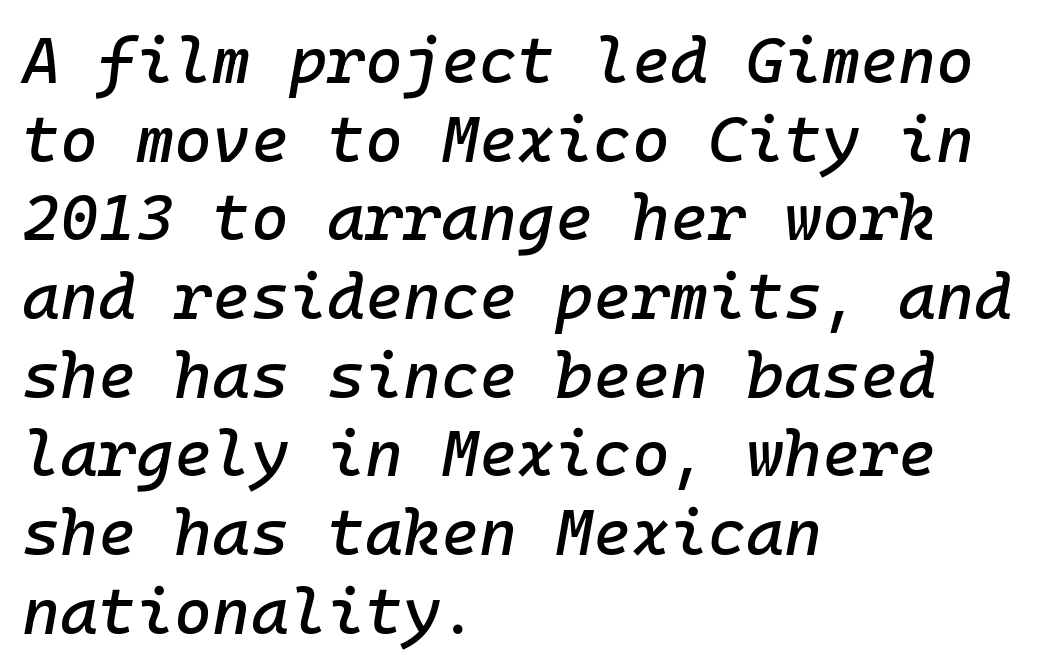
The image shows 65 px text type, italic (leaning right); set left-aligned, line spacing 1.21x, normal letter spacing, not underlined; low stroke contrast and a medium x-height.
